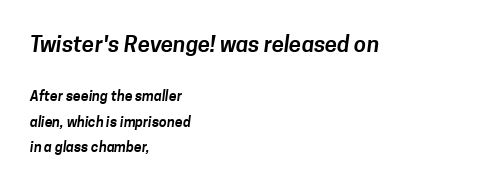
Q: Is the text underlined? A: No.
Q: How is the paragraph aligned? A: Left-aligned.
Q: Is the spacing between letters normal or unusually wide? A: Normal.
Q: Which block of text is set in a larger size, the first (top) or the second (bottom)? A: The first (top) one.
